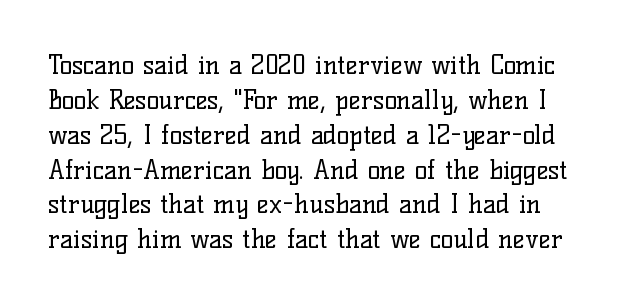
The image shows 26 px text type, upright; set normal line spacing (1.34x), normal letter spacing, not underlined.
